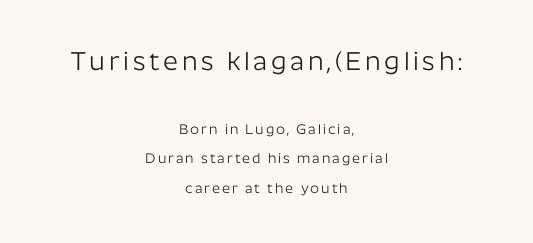
Q: Is the text bold? A: No.
Q: Is the text italic (slanted)? A: No, it is upright.
Q: Is the text underlined? A: No.
Q: How is the paragraph aligned? A: Centered.
Q: Is the spacing between lines tight, normal or loose? A: Loose.
Q: Which block of text is set in a larger size, the first (top) or the second (bottom)? A: The first (top) one.
